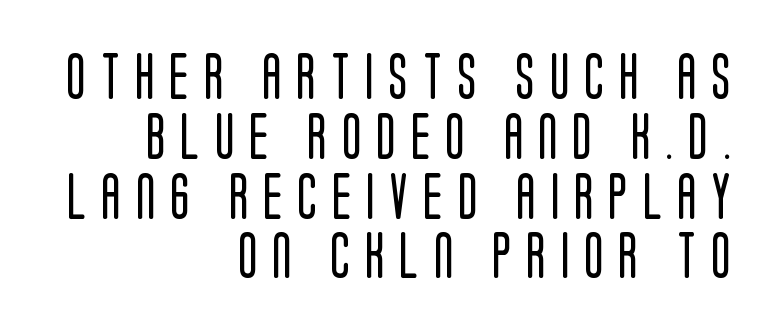
Posture: upright roman. The setting favours the right margin, as signatures and pull-quotes sometimes do. Any mark beneath the type? The region is blank. The rendering uses natural spacing where letterforms have individual widths. The typeface has the unassuming heft of standard copy or less. The glyphs in this specimen are sans serif.
